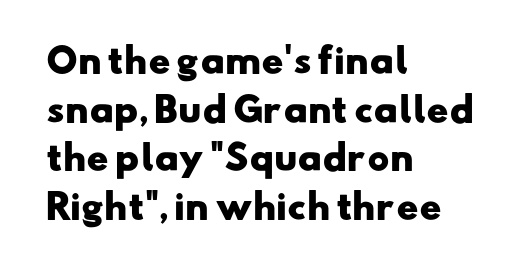
Only glyphs here, with clear space below each row. The passage shown is typed in a proportional face where columns would drift. Every letter is thick-stroked: bold, no question. Whoever set this chose a conventional vertical rhythm. Is this a sans? Yes — the strokes have no serifs.
